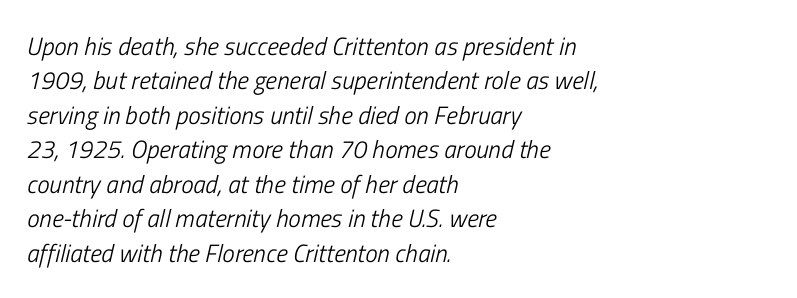
Q: Is the text bold? A: No.
Q: Is the text italic (slanted)? A: Yes, it leans right by about 13 degrees.
Q: Is the text underlined? A: No.
Q: How is the paragraph aligned? A: Left-aligned.
Q: Is the spacing between letters normal or unusually wide? A: Normal.
Q: Is the spacing between lines tight, normal or loose? A: Normal.
